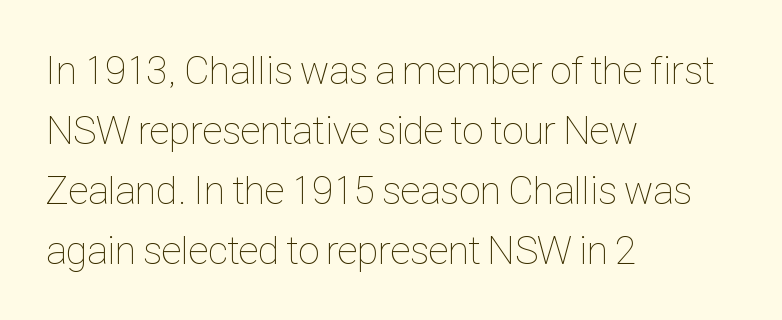
{"italic": "no", "bold": "no", "weight": "thin", "width": "condensed", "stroke_contrast": "low", "x_height": "medium", "monospaced": "no", "underline": "no", "align": "left", "line_spacing": "normal", "line_spacing_ratio": 1.5, "letter_spacing": "normal", "letter_spacing_em": 0.0, "glyph_px": 40}
